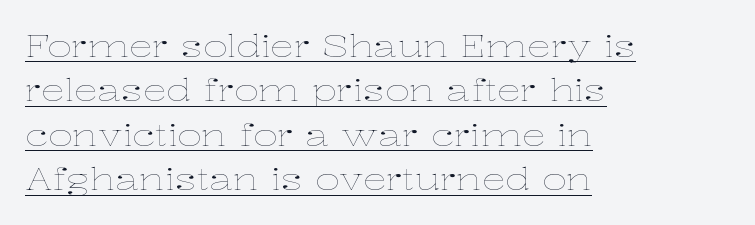
It's the straight-up-and-down kind of type. The line texture is even and compact thanks to regular tracking. Varying glyph widths throughout — classic text-font behaviour. Caption: lettering with a line underneath. This is not heavy type; no bold has been used.
